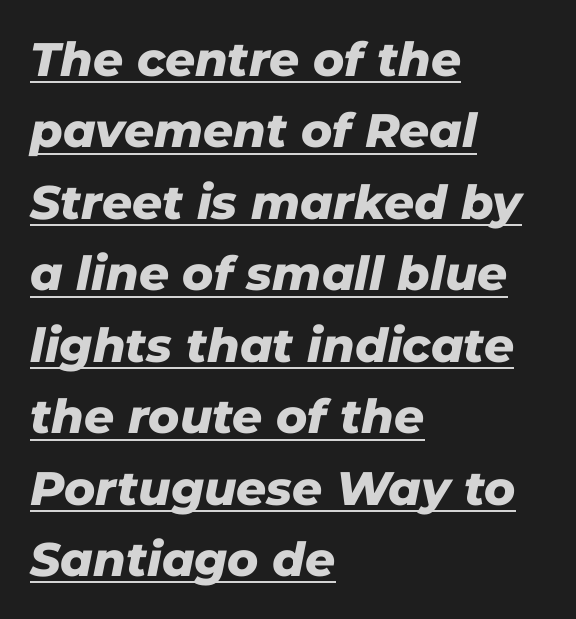
The face used here has a pronounced slope to its letters. These words are printed bold, with thick strokes throughout. One glance says typical: line gaps are just what's usual. Note the varied advance widths — an 'i' is clearly narrower than an 'm'. The paragraph has a hard left edge and a soft right edge.
